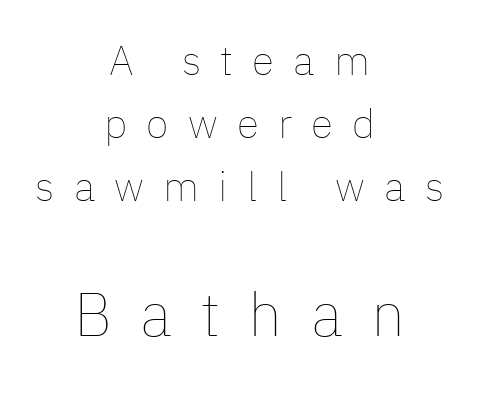
The image shows 61 px thin type, upright; set centered, normal line spacing (1.54x), unusually wide letter spacing (+0.47 em), not underlined; the second (bottom) block is 1.49x larger; low stroke contrast and a medium x-height.
